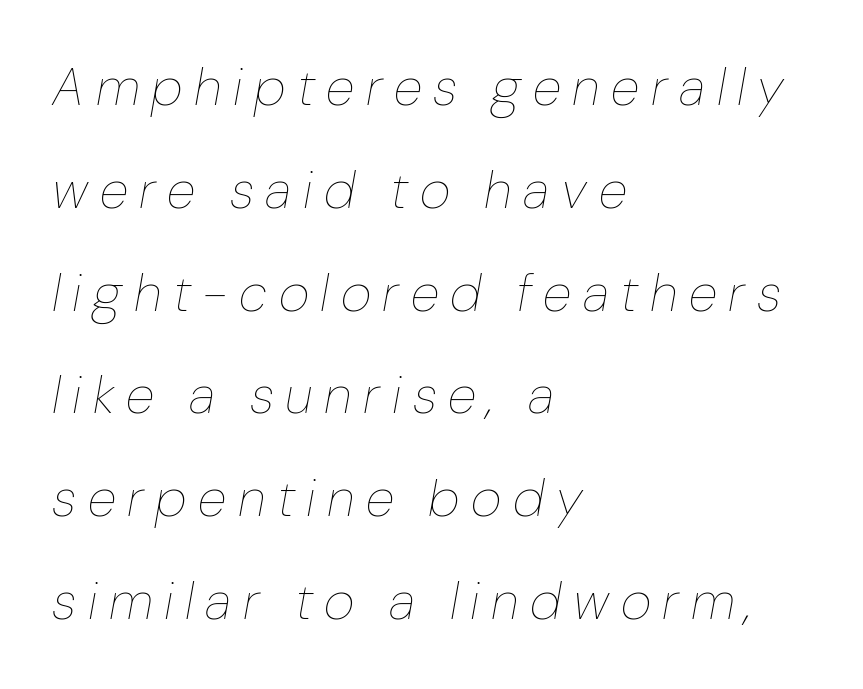
The image shows 53 px thin type, italic (leaning right); set left-aligned, loose line spacing (1.94x), unusually wide letter spacing (+0.22 em), not underlined; low stroke contrast and a medium x-height.
